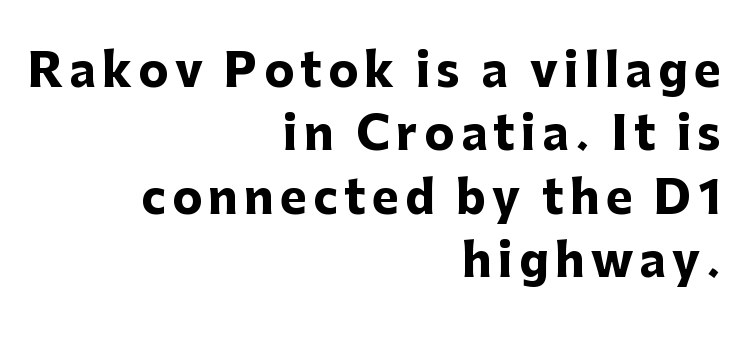
{"serif": "no", "italic": "no", "bold": "yes", "weight": "heavy", "width": "normal", "stroke_contrast": "low", "x_height": "medium", "monospaced": "no", "underline": "no", "align": "right", "line_spacing": "normal", "line_spacing_ratio": 1.41, "glyph_px": 45}
